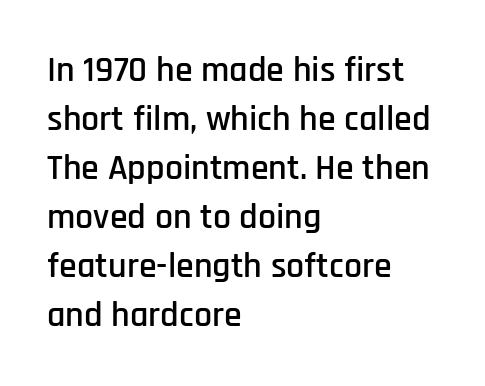
Are there feet on the stems? There aren't — it's a sans. This block has exactly the height ordinary leading produces. Italic: no, the glyphs are upright roman. The letters sit at their default tracking, neither squeezed nor spread. Line starts are locked; line ends wander.
